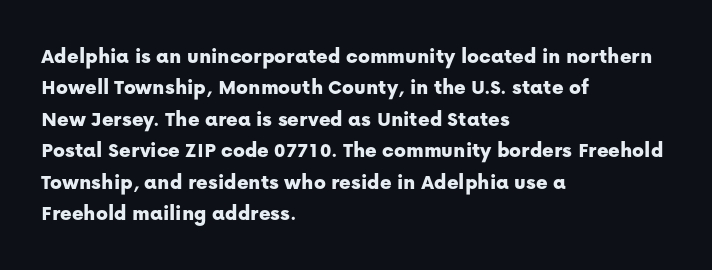
Quick note: underline off. Interline gaps are of average width in this sample. Notice how the stems are strictly vertical — no italics here. How are the letters spaced? Ordinarily, with no added tracking. The lines are quadded left.
